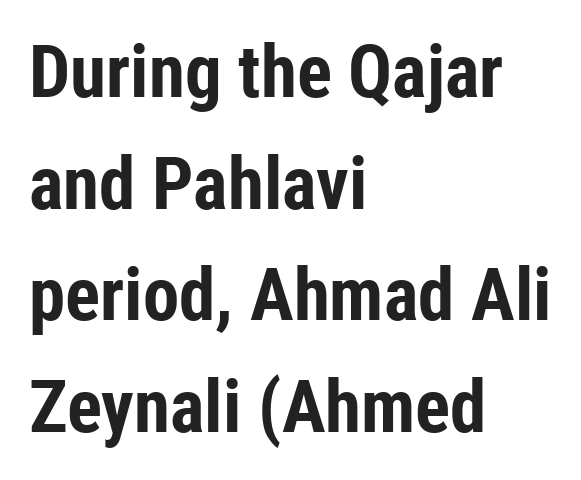
{"serif": "no", "italic": "no", "bold": "yes", "weight": "bold", "width": "condensed", "stroke_contrast": "low", "x_height": "medium", "monospaced": "no", "underline": "no", "align": "left", "line_spacing": "normal", "line_spacing_ratio": 1.53, "letter_spacing": "normal", "letter_spacing_em": 0.0, "glyph_px": 73}
